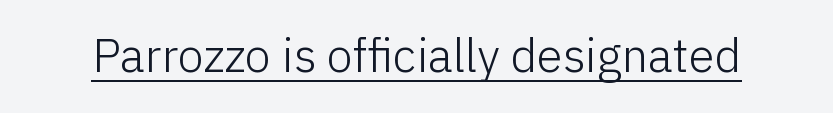
The image shows 47 px light sans-serif type, upright; set normal letter spacing, underlined; low stroke contrast and a medium x-height.
